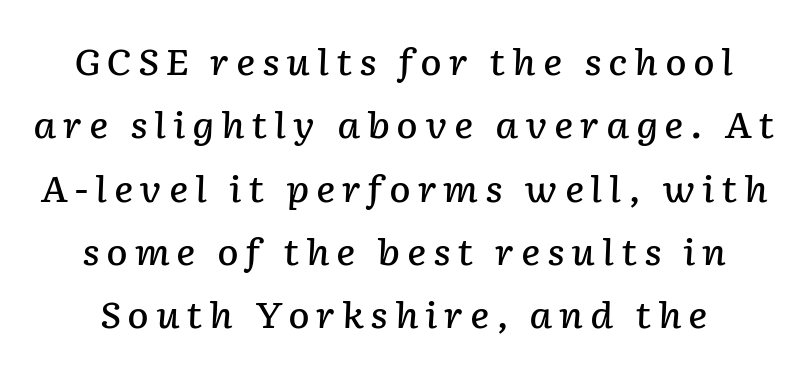
{"italic": "yes", "lean": "right", "slant_degrees": 2, "bold": "semi", "weight": "semibold", "width": "normal", "stroke_contrast": "low", "x_height": "medium", "monospaced": "no", "underline": "no", "line_spacing_ratio": 1.76, "glyph_px": 36}
